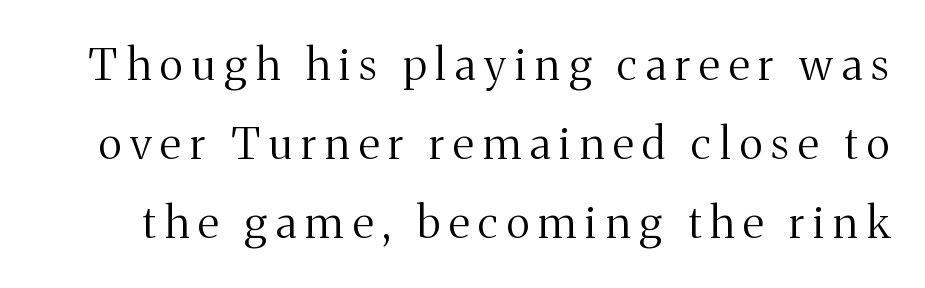
Upright lettering throughout. Only glyphs here, with clear space below each row. Observe the wide spacing: letters keep a clear distance from each other. This is serif lettering, the kind often seen in printed books. Looks like regular typesetting: each glyph gets only the width it needs. Stroke thickness stays within the range of a standard reading face or lighter.
